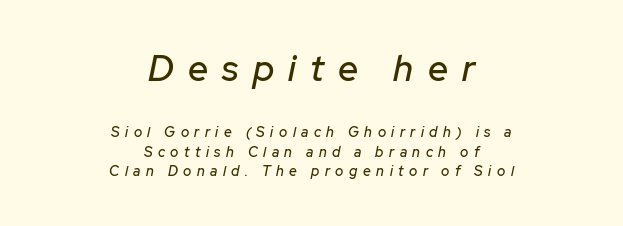
Is the letter spacing exaggerated? Yes — the characters are pushed far apart. Leading matches the norm, producing a regular column. This sample uses an oblique cut, with every glyph tilted off the vertical. Which of the two is more prominent by size? The first, at the top. Just letters on the line, the space beneath them empty. Think of a printed novel: that variable character pitch is what you see here.
